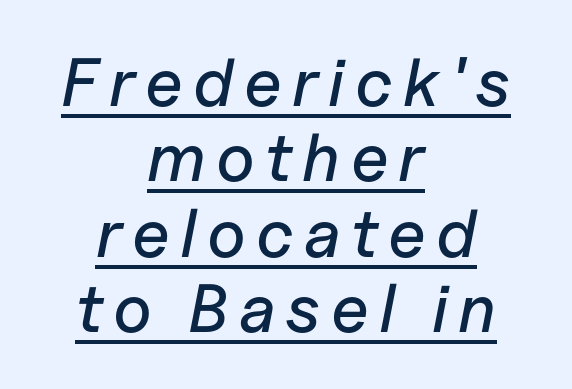
{"italic": "yes", "lean": "right", "slant_degrees": 11, "width": "normal", "stroke_contrast": "low", "x_height": "medium", "monospaced": "no", "underline": "yes", "align": "center", "line_spacing": "tight", "line_spacing_ratio": 1.11, "glyph_px": 68}
